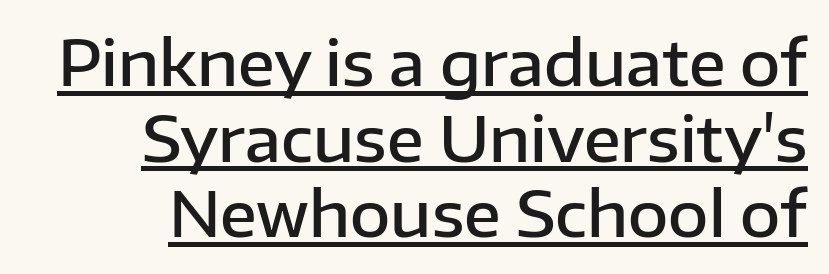
Q: Is the text bold? A: Semi-bold.
Q: Is the text italic (slanted)? A: No, it is upright.
Q: Is the typeface a serif or a sans-serif typeface? A: Sans-serif.
Q: Is the text underlined? A: Yes.
Q: How is the paragraph aligned? A: Right-aligned.
Q: Is the spacing between letters normal or unusually wide? A: Normal.
Q: Width (condensed, normal, or wide)? A: Normal.
Q: Stroke contrast? A: Low.
Q: x-height? A: Medium.
Q: Monospaced? A: No.
